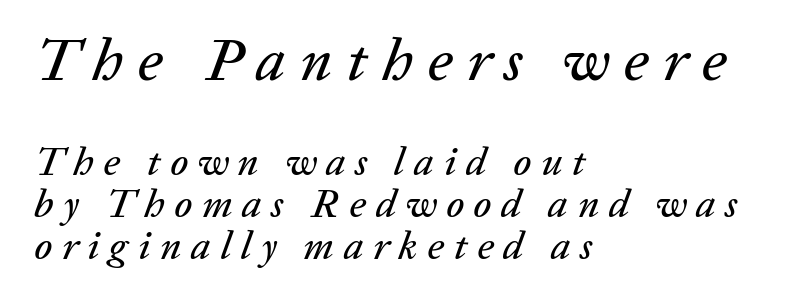
The image shows 60 px text type, italic (leaning right); set left-aligned, tight line spacing (1.04x), unusually wide letter spacing (+0.24 em), not underlined; the first (top) block is 1.5x larger; low stroke contrast and a medium x-height.
